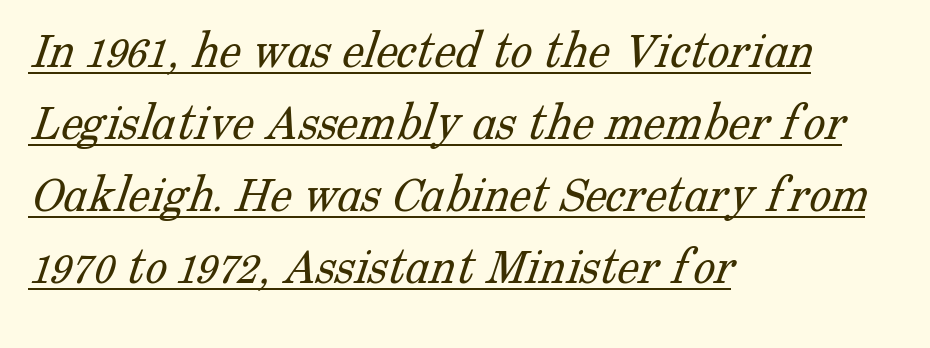
These lines keep a tight, regular rhythm from letter to letter. The strokes carry an ordinary text weight at most. This sample has the flowing, uneven cadence of proportional lettering. Looks like someone drew a line under every word here. The rows are spaced the way most documents space them. Look at the bottom of the vertical strokes: they flare into serifs here.
